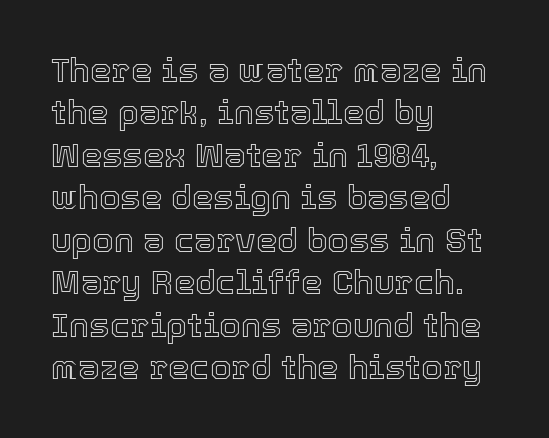
Q: Is the text italic (slanted)? A: No, it is upright.
Q: Is the text underlined? A: No.
Q: How is the paragraph aligned? A: Left-aligned.
Q: Is the spacing between letters normal or unusually wide? A: Normal.
Q: Is the spacing between lines tight, normal or loose? A: Normal.
Q: Width (condensed, normal, or wide)? A: Normal.
Q: x-height? A: Medium.
Q: Monospaced? A: No.
